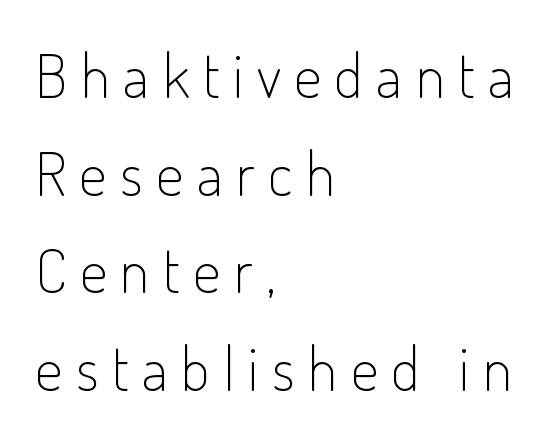
{"serif": "no", "italic": "no", "bold": "no", "weight": "light", "width": "condensed", "stroke_contrast": "low", "x_height": "small", "monospaced": "no", "underline": "no", "align": "left", "line_spacing": "normal", "line_spacing_ratio": 1.6, "letter_spacing": "wide", "letter_spacing_em": 0.22, "glyph_px": 61}
